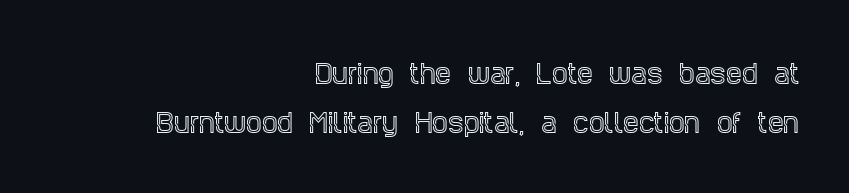
The image shows 25 px text type, upright; set right-aligned, loose line spacing (1.98x), normal letter spacing, not underlined.
